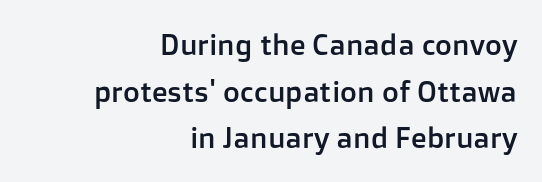
The image shows 29 px sans-serif type, upright; set right-aligned, normal line spacing (1.61x), normal letter spacing, not underlined; low stroke contrast and a medium x-height.
